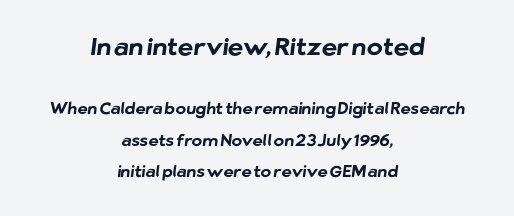
The image shows 24 px bold type; set centered, loose line spacing (1.96x), normal letter spacing, not underlined; the first (top) block is 1.5x larger.
